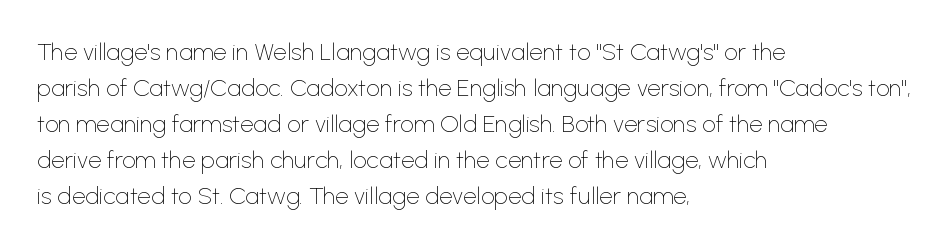
{"italic": "no", "bold": "no", "underline": "no", "align": "left", "line_spacing": "normal", "line_spacing_ratio": 1.5, "letter_spacing": "normal", "letter_spacing_em": 0.0, "glyph_px": 24}
